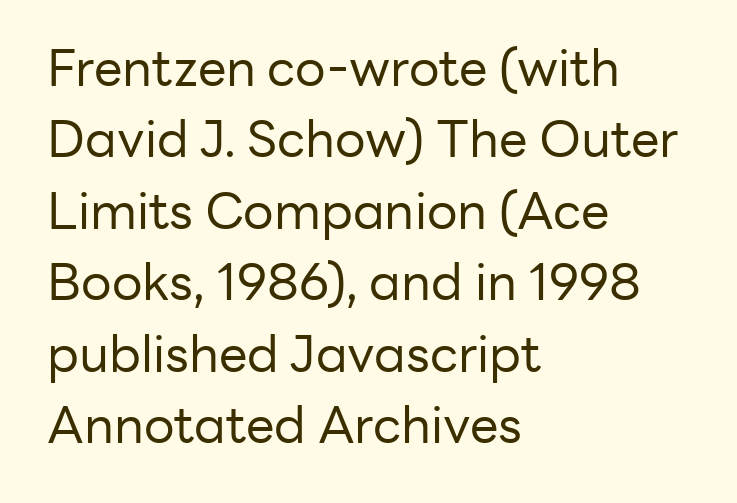
The letters look calm and open, with moderate or lighter stems. Honestly, there is no underline to notice here at all. Style check: upright. The passage is arranged the way most books set body copy — flush left.
